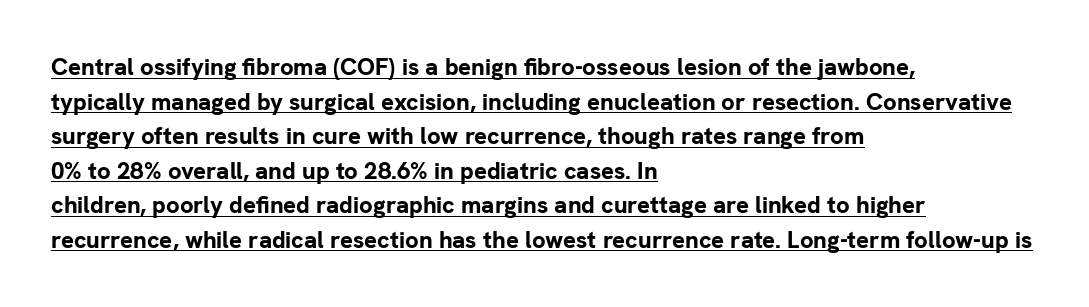
Q: Is the text bold? A: Yes.
Q: Is the text italic (slanted)? A: No, it is upright.
Q: Is the text underlined? A: Yes.
Q: How is the paragraph aligned? A: Left-aligned.
Q: Is the spacing between letters normal or unusually wide? A: Normal.
Q: Is the spacing between lines tight, normal or loose? A: Normal.
